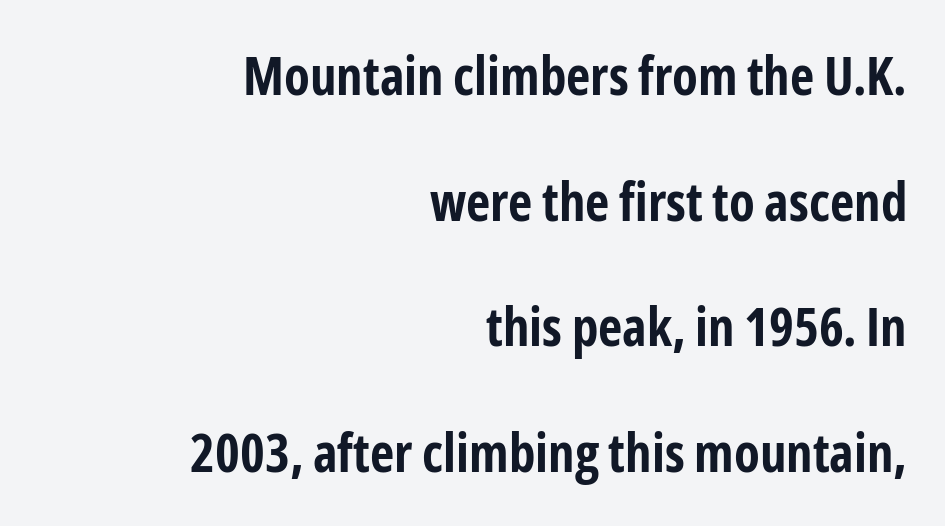
How would I describe the line gaps? Wide and relaxed. Classification — sans serif. Layout note: lines flush right. Is there any slant? The stems are plumb.
